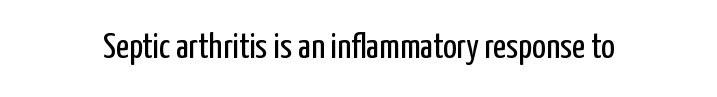
The image shows 36 px regular-weight, condensed sans-serif type, upright; set normal letter spacing, not underlined; low stroke contrast and a medium x-height.
